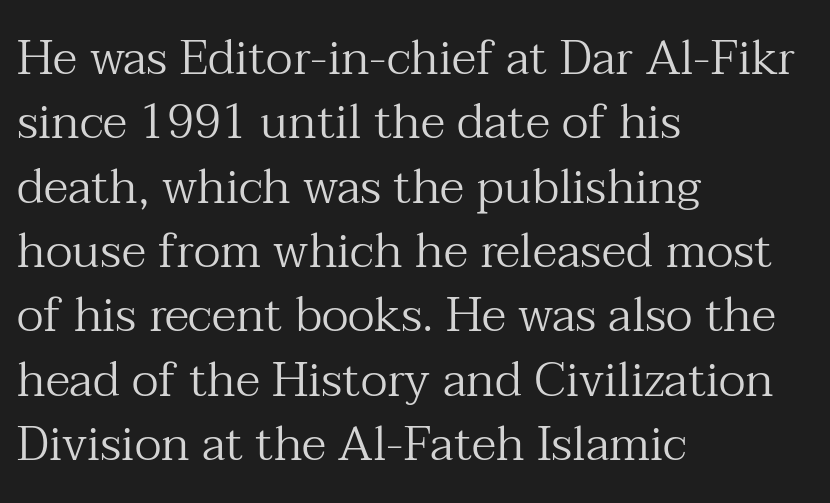
{"serif": "yes", "italic": "no", "bold": "no", "weight": "regular", "width": "normal", "stroke_contrast": "medium", "x_height": "medium", "monospaced": "no", "underline": "no", "align": "left", "line_spacing": "normal", "line_spacing_ratio": 1.34, "letter_spacing": "normal", "letter_spacing_em": 0.0, "glyph_px": 48}
